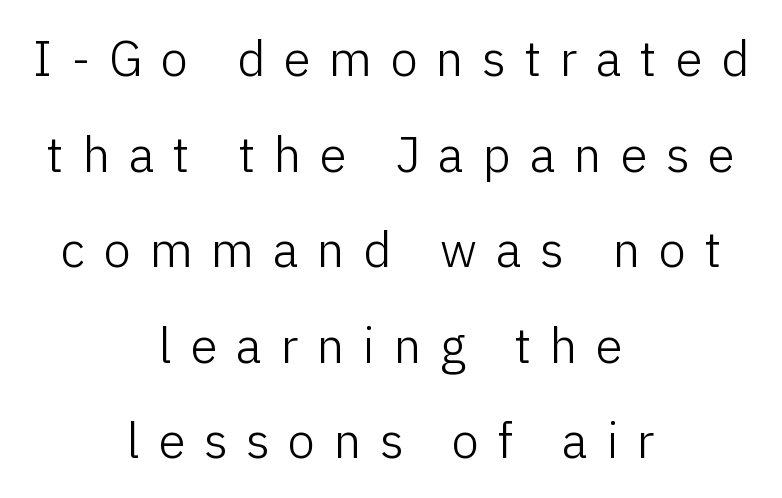
The image shows 49 px light sans-serif type, upright; set centered, loose line spacing (1.95x), unusually wide letter spacing (+0.38 em), not underlined; low stroke contrast and a medium x-height.
